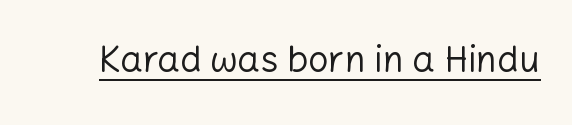
{"serif": "no", "italic": "no", "bold": "no", "weight": "regular", "width": "normal", "stroke_contrast": "low", "x_height": "medium", "monospaced": "no", "underline": "yes", "letter_spacing": "normal", "letter_spacing_em": 0.0, "glyph_px": 36}
